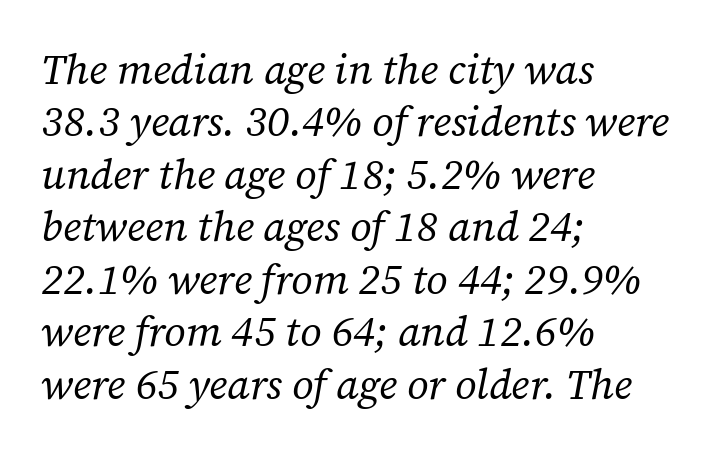
{"serif": "yes", "italic": "yes", "lean": "right", "slant_degrees": 12, "bold": "no", "weight": "regular", "width": "normal", "stroke_contrast": "low", "x_height": "medium", "monospaced": "no", "underline": "no", "align": "left", "line_spacing": "normal", "line_spacing_ratio": 1.25, "letter_spacing": "normal", "letter_spacing_em": 0.0, "glyph_px": 42}
